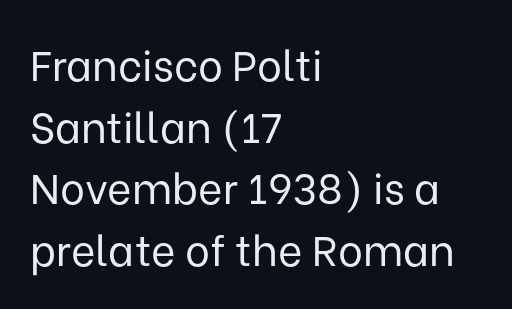
{"serif": "no", "italic": "no", "bold": "no", "weight": "regular", "width": "normal", "stroke_contrast": "low", "x_height": "medium", "monospaced": "no", "underline": "no", "align": "left", "line_spacing": "normal", "line_spacing_ratio": 1.47, "letter_spacing": "normal", "letter_spacing_em": 0.0, "glyph_px": 42}
